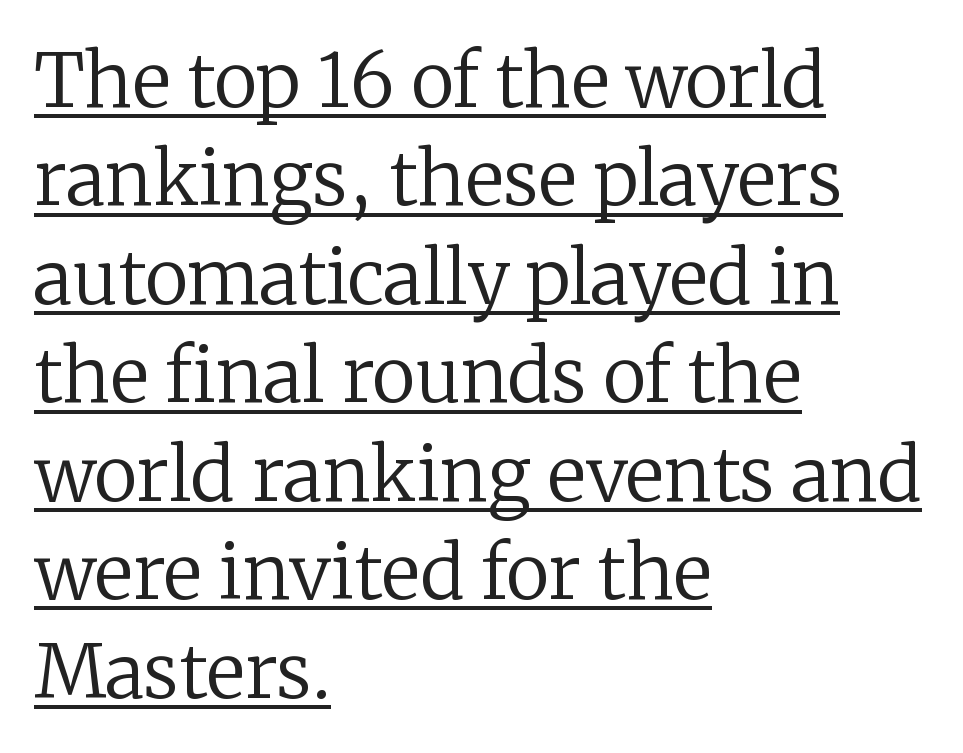
Q: Is the text bold? A: No.
Q: Is the text italic (slanted)? A: No, it is upright.
Q: Is the typeface a serif or a sans-serif typeface? A: Serif.
Q: Is the text underlined? A: Yes.
Q: How is the paragraph aligned? A: Left-aligned.
Q: Is the spacing between letters normal or unusually wide? A: Normal.
Q: Is the spacing between lines tight, normal or loose? A: Normal.
Q: Width (condensed, normal, or wide)? A: Normal.
Q: Stroke contrast? A: Low.
Q: x-height? A: Medium.
Q: Monospaced? A: No.
